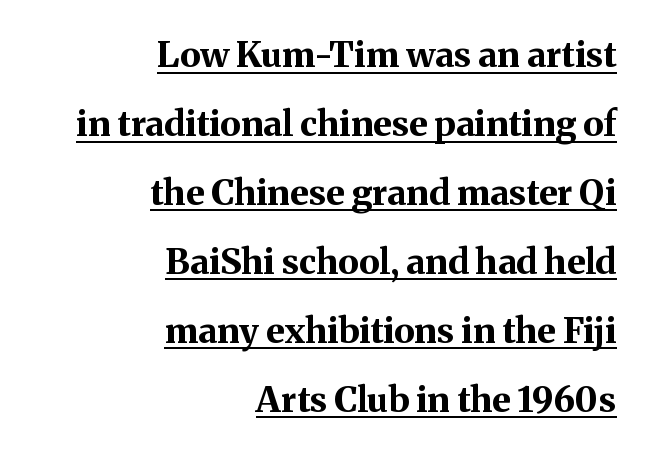
{"serif": "yes", "italic": "no", "bold": "yes", "weight": "bold", "width": "normal", "stroke_contrast": "medium", "x_height": "medium", "monospaced": "no", "underline": "yes", "align": "right", "line_spacing": "loose", "line_spacing_ratio": 1.97, "letter_spacing": "normal", "letter_spacing_em": 0.0, "glyph_px": 35}
